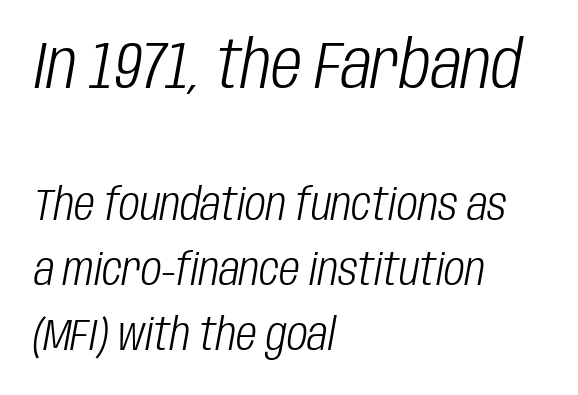
{"italic": "yes", "lean": "right", "slant_degrees": 10, "bold": "no", "weight": "light", "width": "condensed", "stroke_contrast": "low", "x_height": "large", "monospaced": "no", "underline": "no", "align": "left", "line_spacing": "normal", "line_spacing_ratio": 1.44, "letter_spacing": "normal", "letter_spacing_em": 0.0, "larger_block": "first", "size_ratio": 1.49, "glyph_px": 67}
